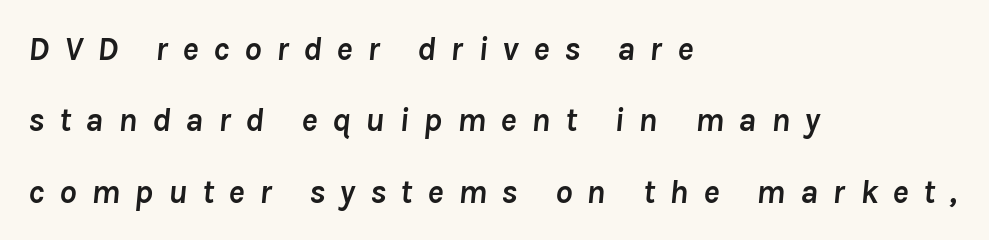
Q: Is the text bold? A: Yes.
Q: Is the text italic (slanted)? A: Yes, it leans right by about 8 degrees.
Q: Is the text underlined? A: No.
Q: How is the paragraph aligned? A: Left-aligned.
Q: Is the spacing between letters normal or unusually wide? A: Unusually wide.
Q: Is the spacing between lines tight, normal or loose? A: Loose.
Q: Width (condensed, normal, or wide)? A: Normal.
Q: Stroke contrast? A: Low.
Q: x-height? A: Medium.
Q: Monospaced? A: No.
